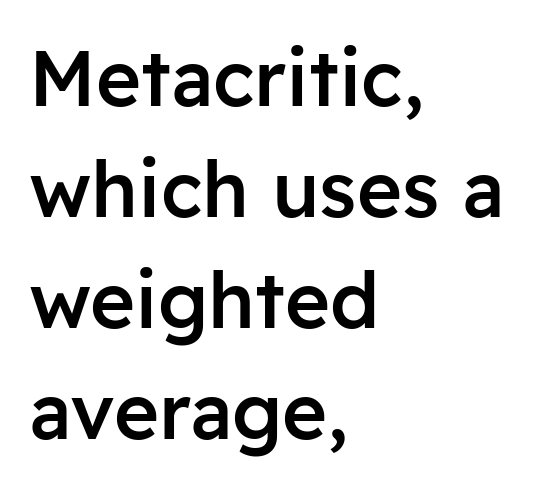
The lines in this sample share a left origin and differ only in where they stop. The type is set solid horizontally, with unmodified tracking. Regarding leading, the lines here are spaced in the standard way. The typeface chosen for these lines omits serifs. Nobody drew a line under any word here. In terms of posture, this sample is upright.
